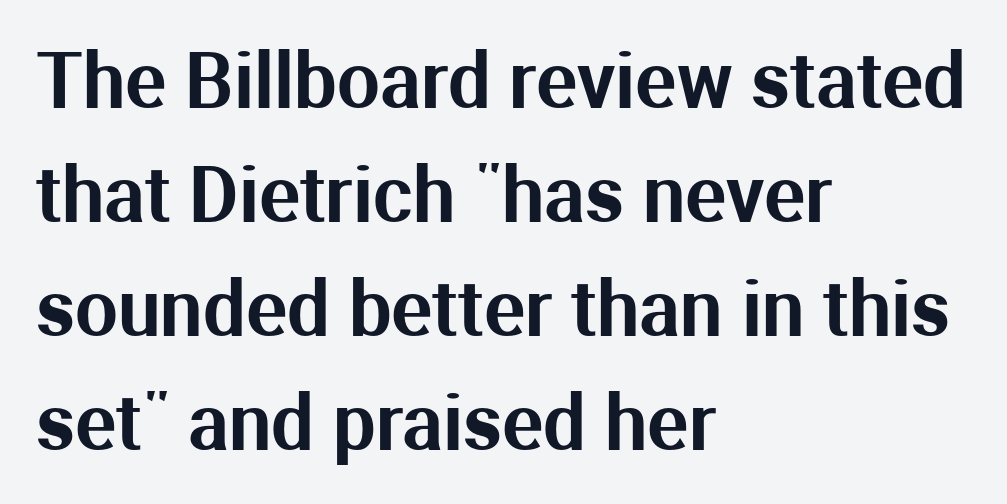
The image shows 76 px sans-serif type, upright; set left-aligned, normal line spacing (1.5x), normal letter spacing, not underlined; medium stroke contrast and a medium x-height.
